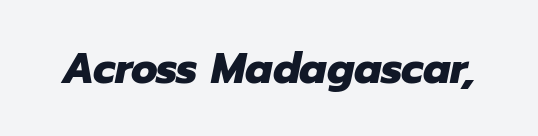
The image shows 43 px heavy type, italic (leaning right); set normal letter spacing, not underlined; low stroke contrast and a medium x-height.
